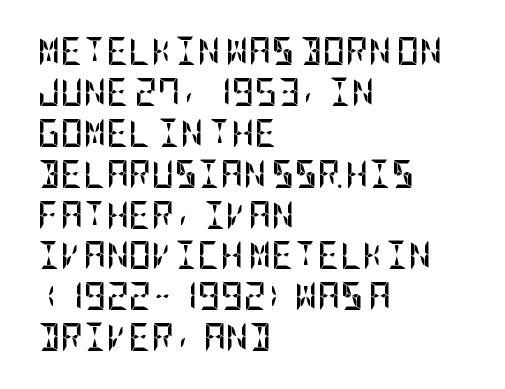
{"serif": "no", "italic": "no", "bold": "yes", "weight": "semibold", "width": "condensed", "stroke_contrast": "low", "x_height": "large", "underline": "no", "align": "left", "line_spacing": "normal", "line_spacing_ratio": 1.46, "letter_spacing": "normal", "letter_spacing_em": 0.0, "glyph_px": 28}
